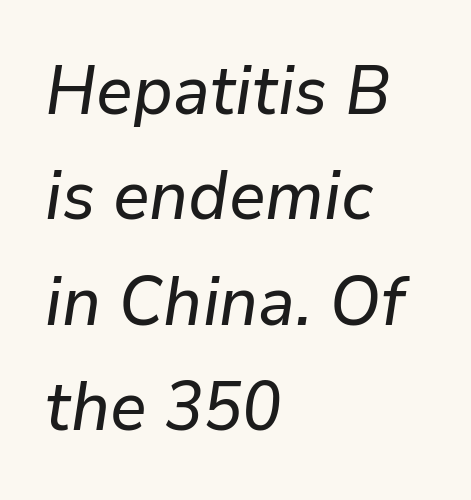
{"italic": "yes", "lean": "right", "slant_degrees": 9, "width": "normal", "stroke_contrast": "low", "x_height": "medium", "monospaced": "no", "underline": "no", "align": "left", "line_spacing": "normal", "line_spacing_ratio": 1.55, "letter_spacing": "normal", "letter_spacing_em": 0.0, "glyph_px": 68}
